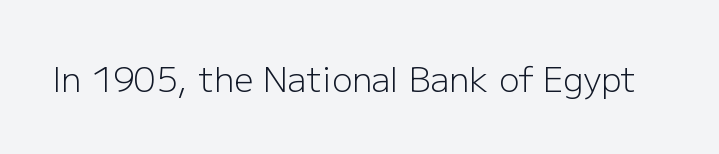
The image shows 34 px light sans-serif type, upright; set normal letter spacing, not underlined; low stroke contrast and a medium x-height.
